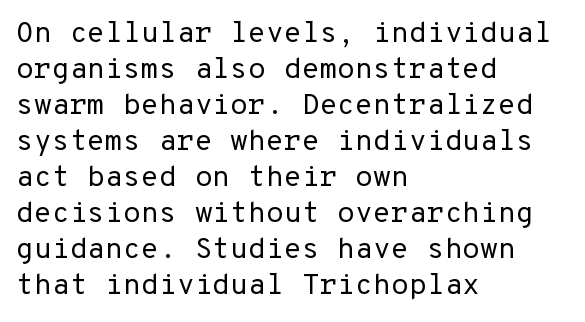
The image shows 29 px regular-weight sans-serif type, upright, monospaced; set left-aligned, line spacing 1.24x, normal letter spacing, not underlined; low stroke contrast and a medium x-height.
